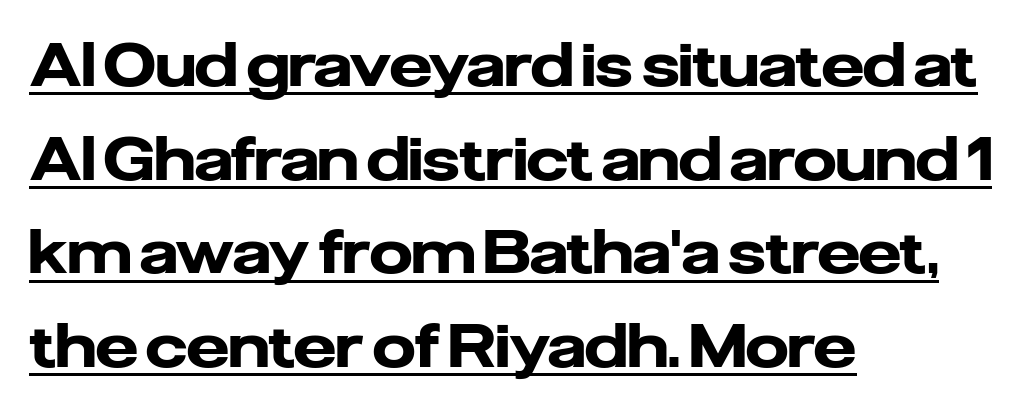
The image shows 60 px heavy sans-serif type, upright; set left-aligned, normal line spacing (1.56x), normal letter spacing, underlined; low stroke contrast and a medium x-height.
